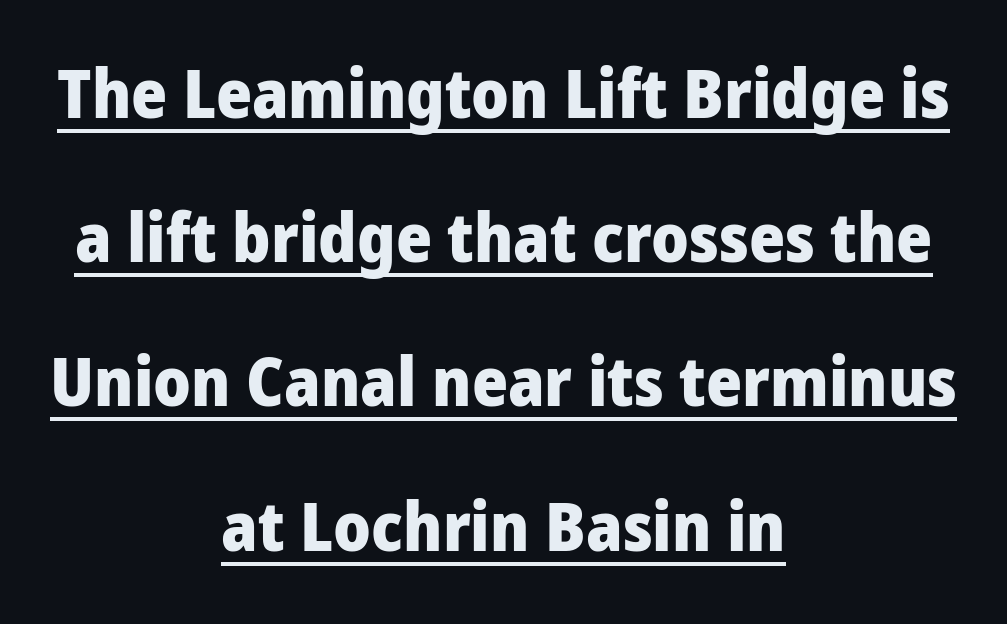
The paragraph has two soft edges and a firm central axis. The sample's only ornament is a line tracing under the words. Every stem runs plumb, perpendicular to the baseline. Grotesque or geometric, the face here clearly has no serifs.
